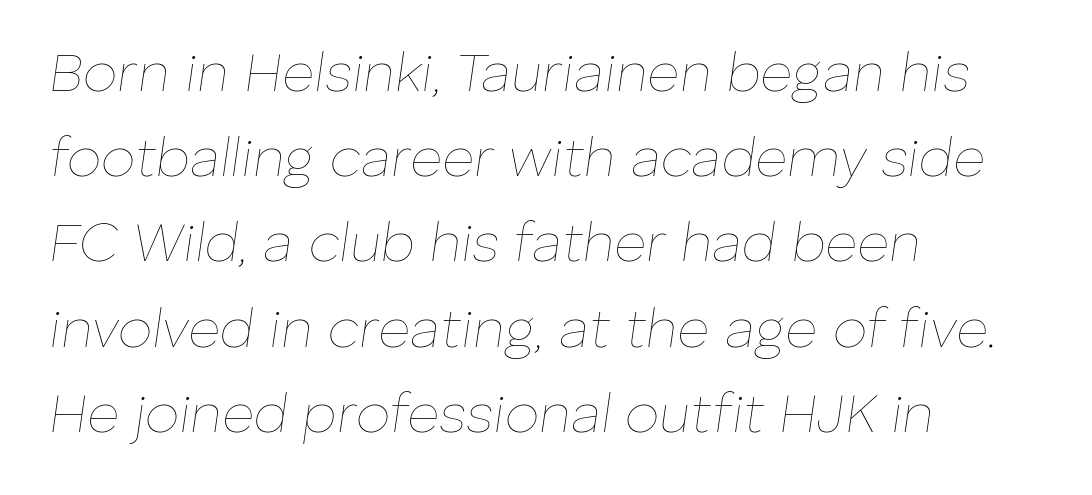
Q: Is the text bold? A: No.
Q: Is the text italic (slanted)? A: Yes, it leans right by about 8 degrees.
Q: Is the text underlined? A: No.
Q: How is the paragraph aligned? A: Left-aligned.
Q: Is the spacing between letters normal or unusually wide? A: Normal.
Q: Is the spacing between lines tight, normal or loose? A: Normal.
Q: Width (condensed, normal, or wide)? A: Normal.
Q: Stroke contrast? A: Low.
Q: x-height? A: Medium.
Q: Monospaced? A: No.
